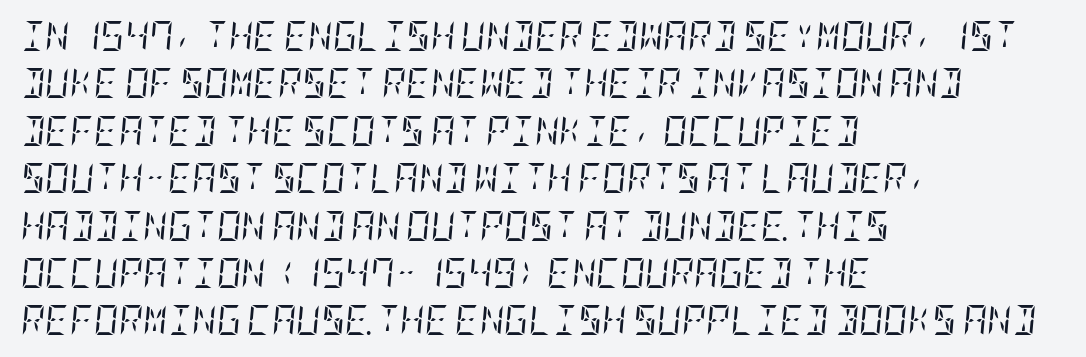
{"serif": "yes", "italic": "yes", "lean": "right", "slant_degrees": 5, "bold": "no", "weight": "regular", "width": "condensed", "stroke_contrast": "low", "x_height": "large", "underline": "no", "align": "left", "line_spacing": "normal", "line_spacing_ratio": 1.58, "letter_spacing": "normal", "letter_spacing_em": 0.0, "glyph_px": 30}
